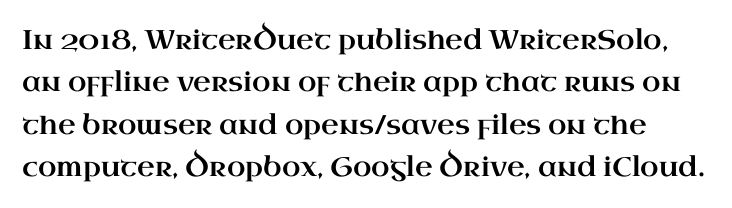
The letters sit at their default tracking, neither squeezed nor spread. Interline gaps are of average width in this sample. Decoration check: the copy has no underline. Every stem runs plumb, perpendicular to the baseline.
